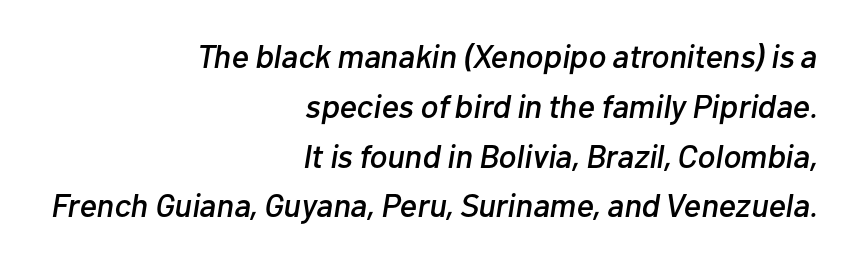
The image shows 33 px text type, italic (leaning right); set right-aligned, normal line spacing (1.51x), normal letter spacing, not underlined; low stroke contrast and a medium x-height.
